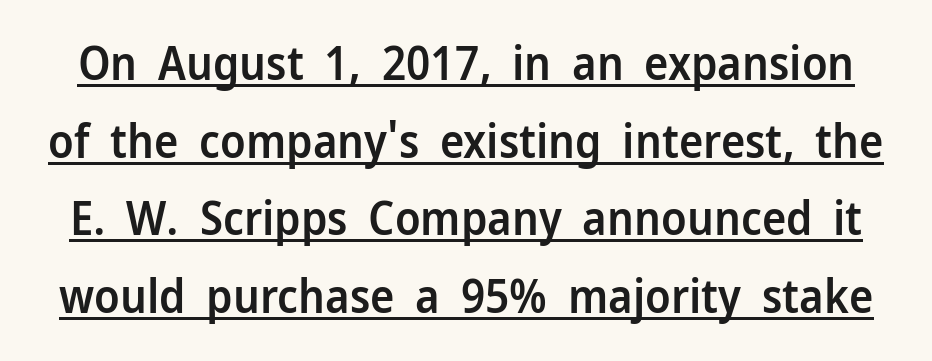
The image shows 46 px semibold sans-serif type, upright; set normal line spacing (1.69x), normal letter spacing, underlined; low stroke contrast and a medium x-height.
